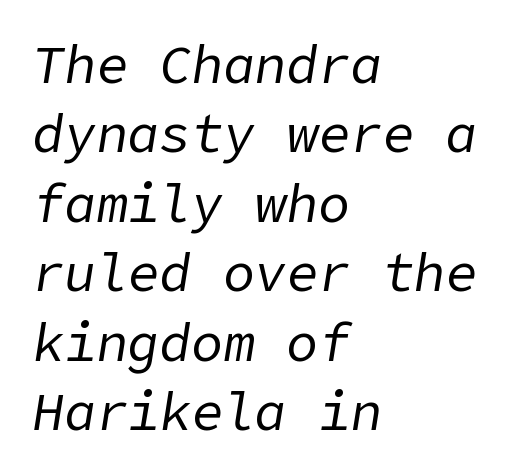
The image shows 53 px regular-weight type, italic (leaning right); set left-aligned, normal line spacing (1.31x), normal letter spacing, not underlined; low stroke contrast and a medium x-height.
